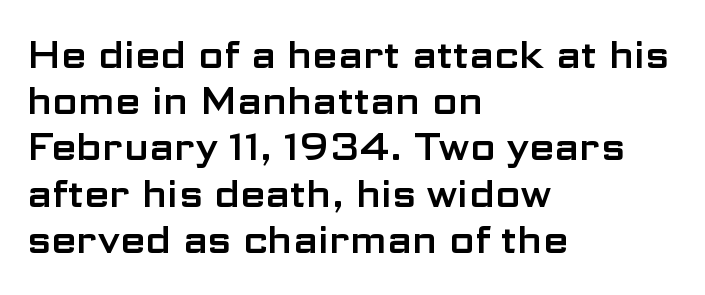
Q: Is the text italic (slanted)? A: No, it is upright.
Q: Is the typeface a serif or a sans-serif typeface? A: Sans-serif.
Q: Is the text underlined? A: No.
Q: How is the paragraph aligned? A: Left-aligned.
Q: Is the spacing between letters normal or unusually wide? A: Normal.
Q: Is the spacing between lines tight, normal or loose? A: Normal.
Q: Width (condensed, normal, or wide)? A: Wide.
Q: Stroke contrast? A: Low.
Q: x-height? A: Medium.
Q: Monospaced? A: No.
